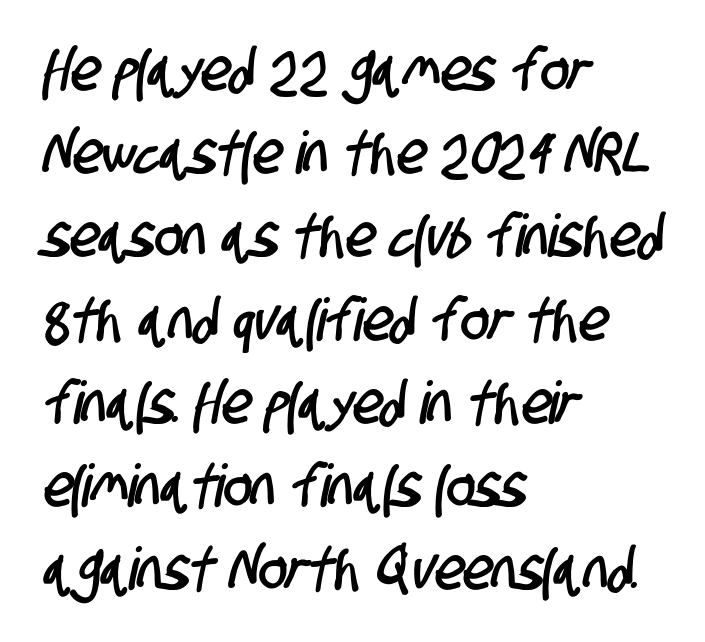
Q: Is the typeface a serif or a sans-serif typeface? A: Sans-serif.
Q: Is the text underlined? A: No.
Q: How is the paragraph aligned? A: Left-aligned.
Q: Is the spacing between letters normal or unusually wide? A: Normal.
Q: Is the spacing between lines tight, normal or loose? A: Normal.
Q: Width (condensed, normal, or wide)? A: Condensed.
Q: Stroke contrast? A: Low.
Q: x-height? A: Large.
Q: Monospaced? A: No.
